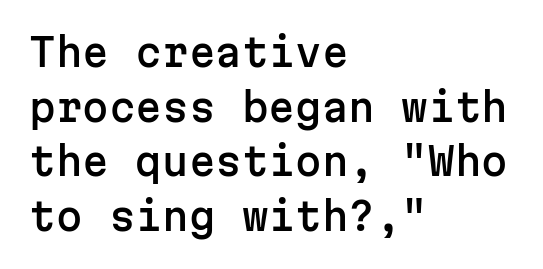
Compared with typical body copy, the letter spacing here is the same. The designer went with a sans here, leaving each stem footless. Nobody drew a line under any word here. The compositor pushed each line to the left boundary. Characters remain perfectly vertical along every line.
